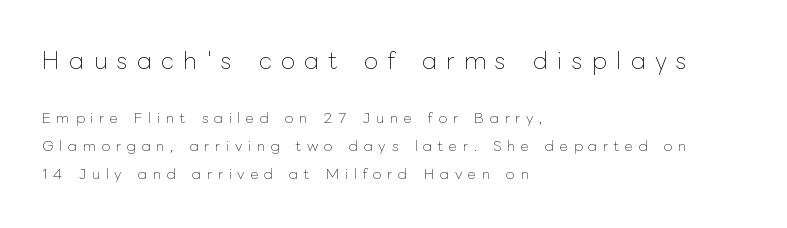
The image shows 23 px text type, upright; set left-aligned, loose line spacing (1.99x), unusually wide letter spacing (+0.41 em), not underlined; the first (top) block is 1.64x larger.
